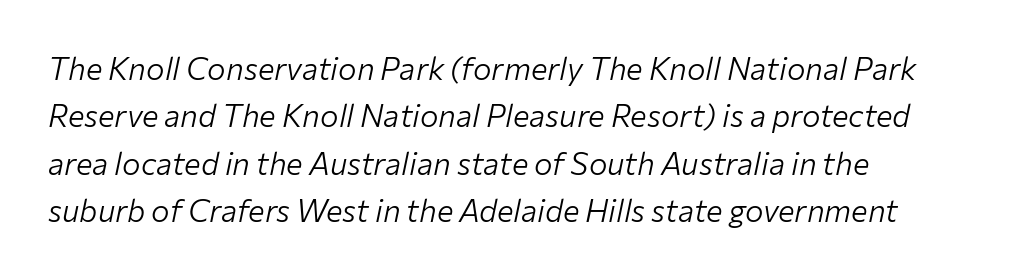
The image shows 31 px light type, italic (leaning right); set left-aligned, normal line spacing (1.53x), normal letter spacing, not underlined; low stroke contrast and a medium x-height.
